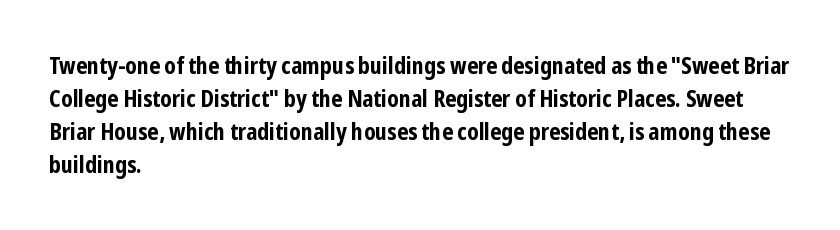
This sample keeps an unexceptional amount of space between lines. Strokes here are thick enough to call this a true bold. A student would call this left alignment; a typographer would say flush left, rag right. You can tell it's not italic because the verticals are truly vertical.
